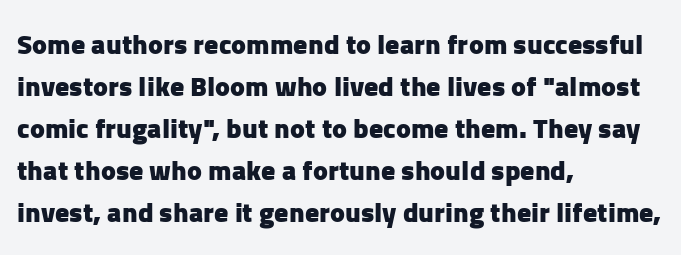
Q: Is the text bold? A: Yes.
Q: Is the text italic (slanted)? A: No, it is upright.
Q: Is the typeface a serif or a sans-serif typeface? A: Sans-serif.
Q: Is the text underlined? A: No.
Q: How is the paragraph aligned? A: Left-aligned.
Q: Is the spacing between letters normal or unusually wide? A: Normal.
Q: Is the spacing between lines tight, normal or loose? A: Normal.
Q: Width (condensed, normal, or wide)? A: Normal.
Q: Stroke contrast? A: Low.
Q: x-height? A: Medium.
Q: Monospaced? A: No.
